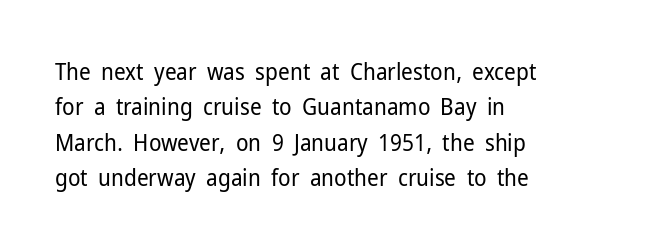
The image shows 23 px text type, upright; set left-aligned, normal line spacing (1.54x), normal letter spacing, not underlined.
